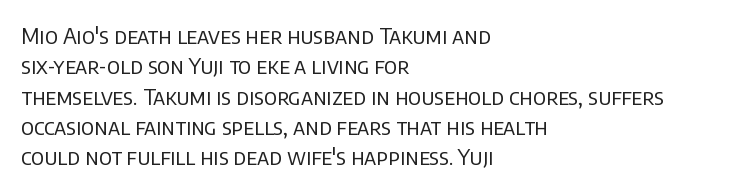
The image shows 22 px text type, upright; set left-aligned, normal line spacing (1.38x), normal letter spacing, not underlined.
